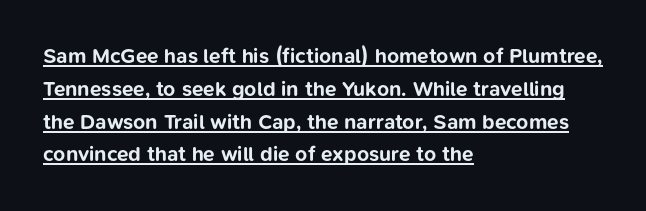
The paragraph has a hard left edge and a soft right edge. Caption: standard tracking, unaltered. This sample uses an upright cut, with every glyph sitting square on the baseline. The words here are underlined. Weight check: bold — yes, fully.
